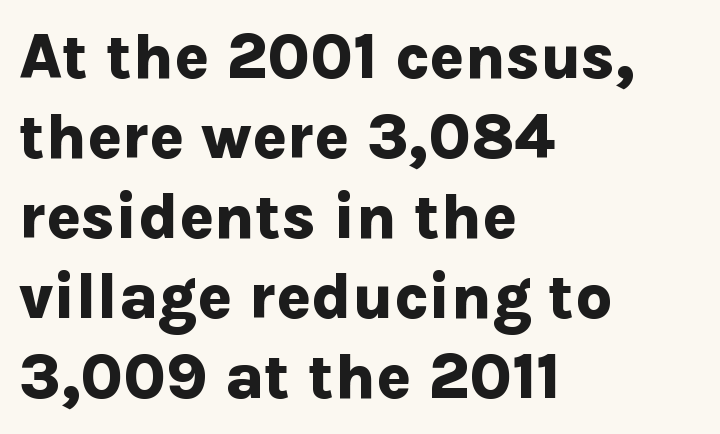
Examine the stroke ends and you'll find no serifs. If you measured baseline to baseline, you'd find a middling distance. Caption: bold face, heavy strokes. The gaps between neighbouring characters are ordinary and unremarkable. Check under the words: just untouched page.
